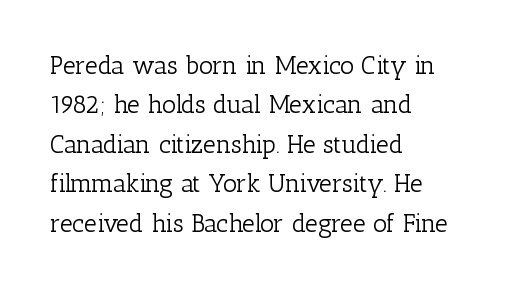
{"italic": "no", "bold": "no", "underline": "no", "align": "left", "line_spacing": "normal", "line_spacing_ratio": 1.58, "letter_spacing": "normal", "letter_spacing_em": 0.0, "glyph_px": 25}
